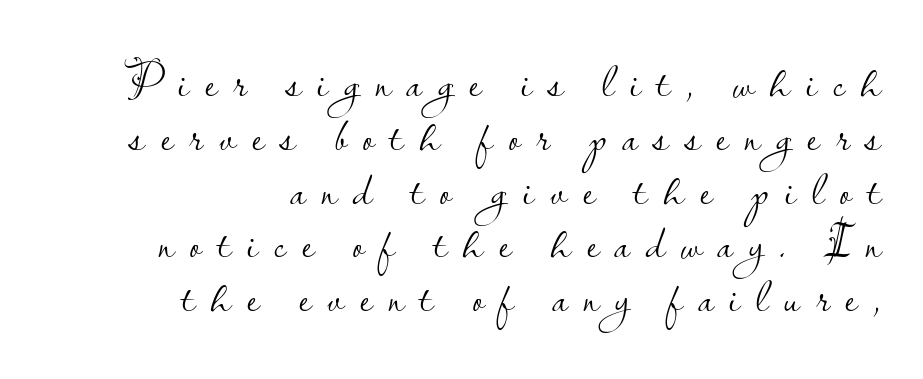
The compositor pushed each line to the right boundary. Compared with typical body copy, the letter spacing here is much looser. Is this a fixed-width face? No — the glyphs have proportional, varying widths. A clean baseline with only descenders dipping below it. Each letter's strokes conclude bluntly, with no projecting serifs.
